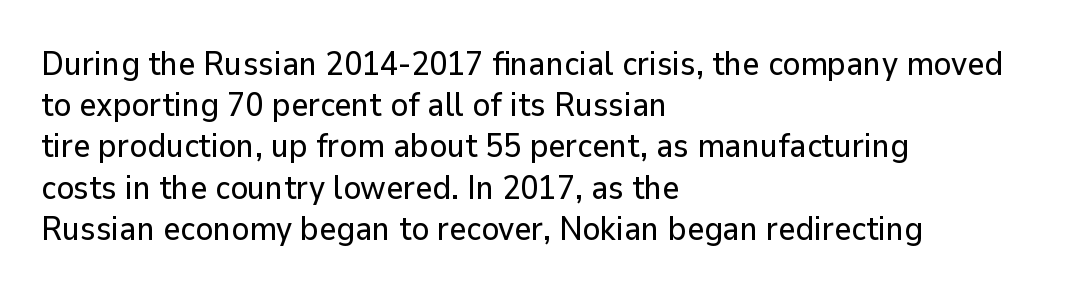
The type is set solid horizontally, with unmodified tracking. Looks like regular typesetting: each glyph gets only the width it needs. One-word summary of the alignment: left. The leading is moderate, giving the passage an even texture. Every character sits straight up, as roman type does.
